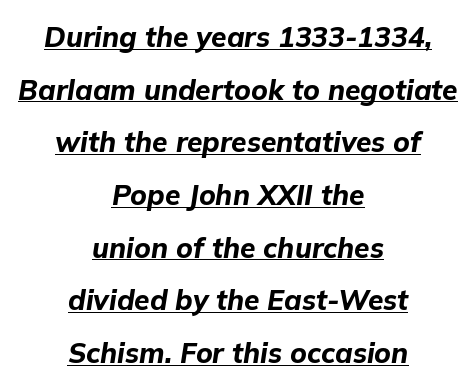
{"italic": "yes", "lean": "right", "slant_degrees": 9, "bold": "yes", "weight": "bold", "width": "normal", "stroke_contrast": "low", "x_height": "medium", "monospaced": "no", "underline": "yes", "align": "center", "line_spacing_ratio": 1.88, "letter_spacing": "normal", "letter_spacing_em": 0.0, "glyph_px": 28}
